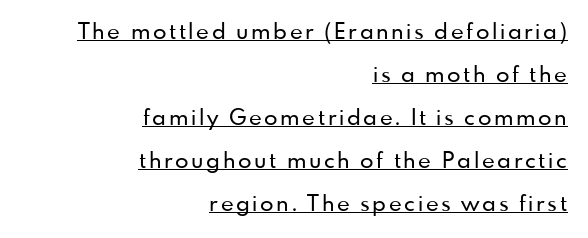
Q: Is the text italic (slanted)? A: No, it is upright.
Q: Is the text underlined? A: Yes.
Q: How is the paragraph aligned? A: Right-aligned.
Q: Is the spacing between lines tight, normal or loose? A: Loose.
